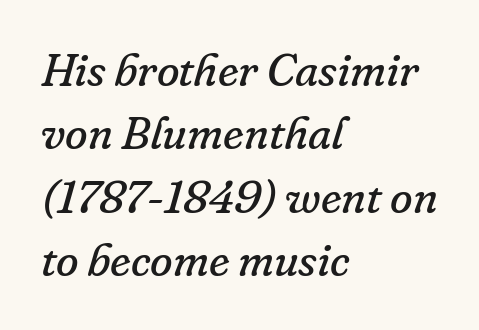
Q: Is the text bold? A: No.
Q: Is the text italic (slanted)? A: Yes, it leans right by about 16 degrees.
Q: Is the typeface a serif or a sans-serif typeface? A: Serif.
Q: Is the text underlined? A: No.
Q: How is the paragraph aligned? A: Left-aligned.
Q: Is the spacing between letters normal or unusually wide? A: Normal.
Q: Is the spacing between lines tight, normal or loose? A: Normal.
Q: Width (condensed, normal, or wide)? A: Normal.
Q: Stroke contrast? A: Low.
Q: x-height? A: Small.
Q: Monospaced? A: No.
